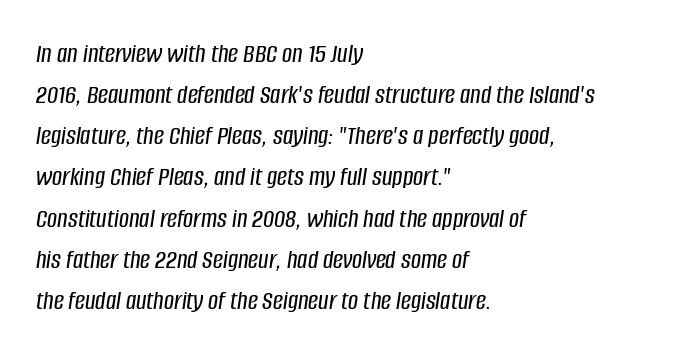
The passage shown has conventional tracking throughout. Descenders are the only things crossing below the line. Quick note: italic. The rendering uses natural spacing where letterforms have individual widths. Horizontal bands of white between lines are of average thickness.
